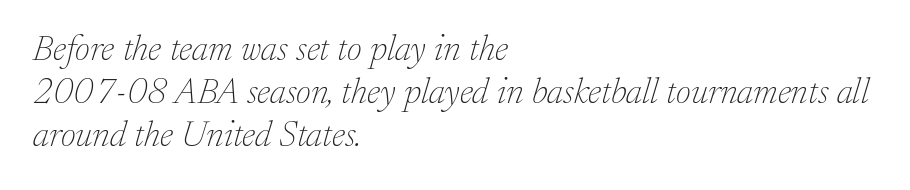
{"serif": "yes", "italic": "yes", "lean": "right", "slant_degrees": 17, "bold": "no", "weight": "thin", "width": "normal", "stroke_contrast": "low", "x_height": "medium", "monospaced": "no", "underline": "no", "align": "left", "line_spacing_ratio": 1.2, "letter_spacing": "normal", "letter_spacing_em": 0.0, "glyph_px": 36}
